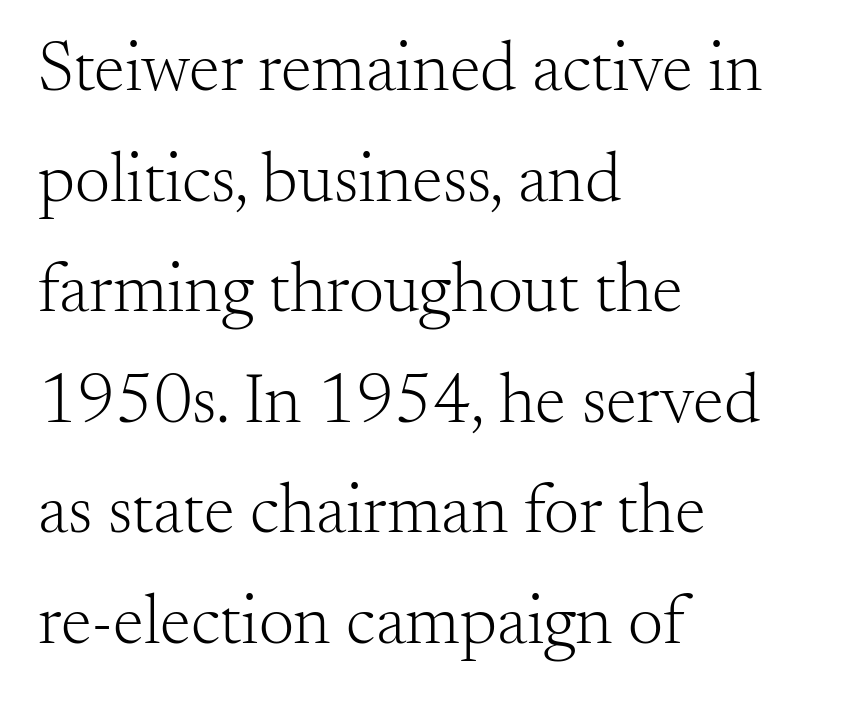
Q: Is the text bold? A: No.
Q: Is the text italic (slanted)? A: No, it is upright.
Q: Is the typeface a serif or a sans-serif typeface? A: Serif.
Q: Is the text underlined? A: No.
Q: How is the paragraph aligned? A: Left-aligned.
Q: Is the spacing between letters normal or unusually wide? A: Normal.
Q: Is the spacing between lines tight, normal or loose? A: Normal.
Q: Width (condensed, normal, or wide)? A: Normal.
Q: Stroke contrast? A: Medium.
Q: x-height? A: Small.
Q: Monospaced? A: No.
